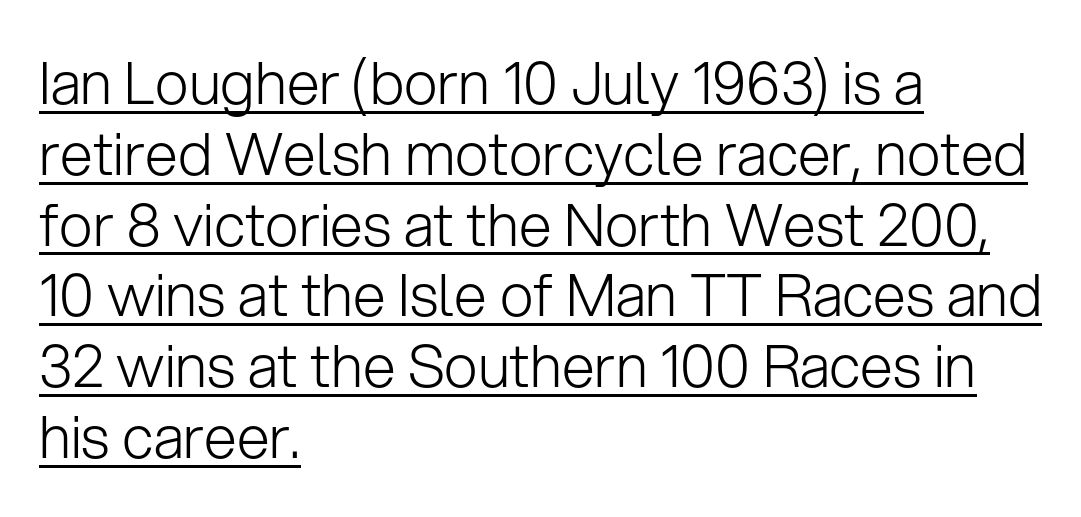
Q: Is the text bold? A: No.
Q: Is the text italic (slanted)? A: No, it is upright.
Q: Is the typeface a serif or a sans-serif typeface? A: Sans-serif.
Q: Is the text underlined? A: Yes.
Q: How is the paragraph aligned? A: Left-aligned.
Q: Is the spacing between letters normal or unusually wide? A: Normal.
Q: Width (condensed, normal, or wide)? A: Normal.
Q: Stroke contrast? A: Low.
Q: x-height? A: Medium.
Q: Monospaced? A: No.
